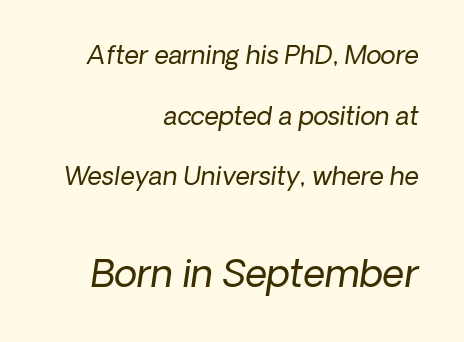
Each row of text sits above clean, open space. Spacing between characters is what you'd get straight out of the box. Unlike a traditional serif, this face leaves its strokes unadorned. A student would notice the bottom passage is typeset larger than what precedes it. Each line ends at the same right margin while the left side varies.
